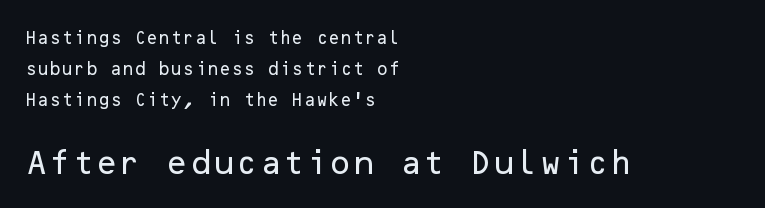
Q: Is the text italic (slanted)? A: No, it is upright.
Q: Is the text underlined? A: No.
Q: How is the paragraph aligned? A: Left-aligned.
Q: Is the spacing between letters normal or unusually wide? A: Normal.
Q: Is the spacing between lines tight, normal or loose? A: Loose.
Q: Which block of text is set in a larger size, the first (top) or the second (bottom)? A: The second (bottom) one.
